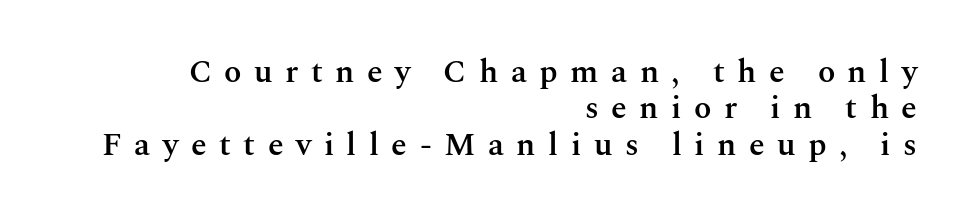
{"serif": "yes", "italic": "no", "bold": "semi", "weight": "semibold", "width": "normal", "stroke_contrast": "medium", "x_height": "medium", "monospaced": "no", "underline": "no", "align": "right", "line_spacing": "tight", "line_spacing_ratio": 1.14, "letter_spacing": "wide", "letter_spacing_em": 0.39, "glyph_px": 32}
